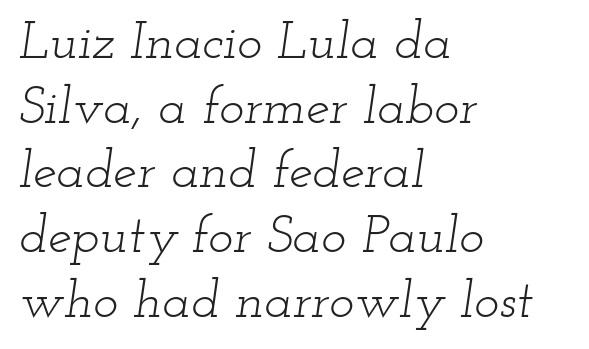
{"serif": "yes", "italic": "yes", "lean": "right", "slant_degrees": 12, "bold": "no", "weight": "light", "width": "wide", "stroke_contrast": "low", "x_height": "small", "monospaced": "no", "underline": "no", "align": "left", "line_spacing_ratio": 1.22, "letter_spacing": "normal", "letter_spacing_em": 0.0, "glyph_px": 53}
